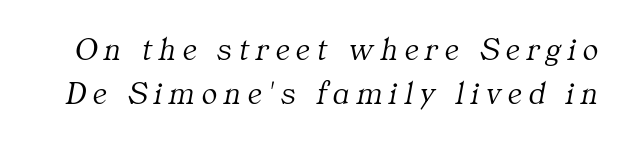
{"serif": "yes", "italic": "yes", "lean": "right", "slant_degrees": 11, "bold": "no", "weight": "light", "width": "normal", "stroke_contrast": "medium", "x_height": "medium", "monospaced": "no", "underline": "no", "line_spacing": "normal", "line_spacing_ratio": 1.36, "letter_spacing": "wide", "letter_spacing_em": 0.22, "glyph_px": 32}
